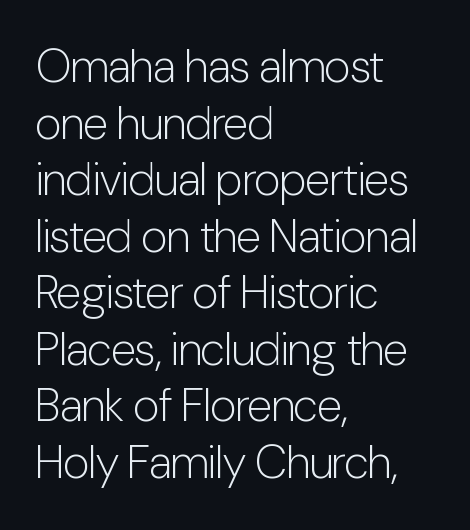
Q: Is the text bold? A: No.
Q: Is the text italic (slanted)? A: No, it is upright.
Q: Is the typeface a serif or a sans-serif typeface? A: Sans-serif.
Q: Is the text underlined? A: No.
Q: How is the paragraph aligned? A: Left-aligned.
Q: Is the spacing between letters normal or unusually wide? A: Normal.
Q: Width (condensed, normal, or wide)? A: Condensed.
Q: Stroke contrast? A: Low.
Q: x-height? A: Medium.
Q: Monospaced? A: No.
